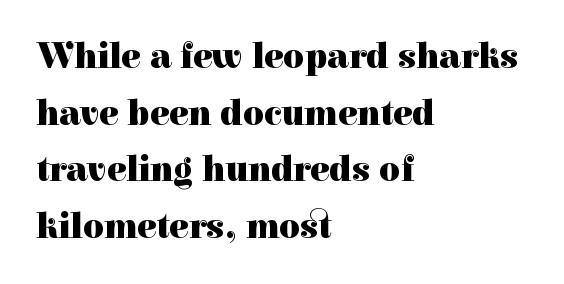
The image shows 36 px heavy serif type, upright; set left-aligned, normal line spacing (1.57x), normal letter spacing, not underlined; high stroke contrast and a medium x-height.
